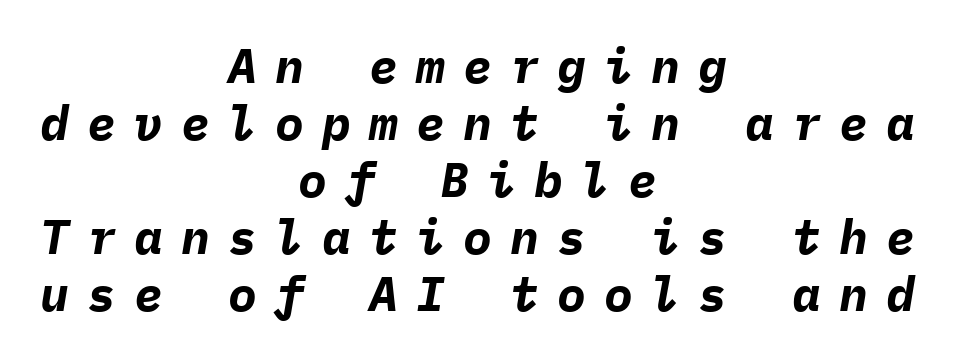
{"italic": "yes", "lean": "right", "slant_degrees": 9, "bold": "yes", "weight": "bold", "width": "normal", "stroke_contrast": "low", "x_height": "medium", "monospaced": "yes", "underline": "no", "align": "center", "line_spacing_ratio": 1.19, "letter_spacing": "wide", "letter_spacing_em": 0.38, "glyph_px": 48}
